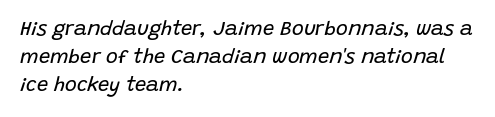
These lines are set flush left with a ragged right edge. This sample keeps an unexceptional amount of space between lines. Characters are canted at an angle relative to the baseline's perpendicular. Has an underline been added? It has not.
